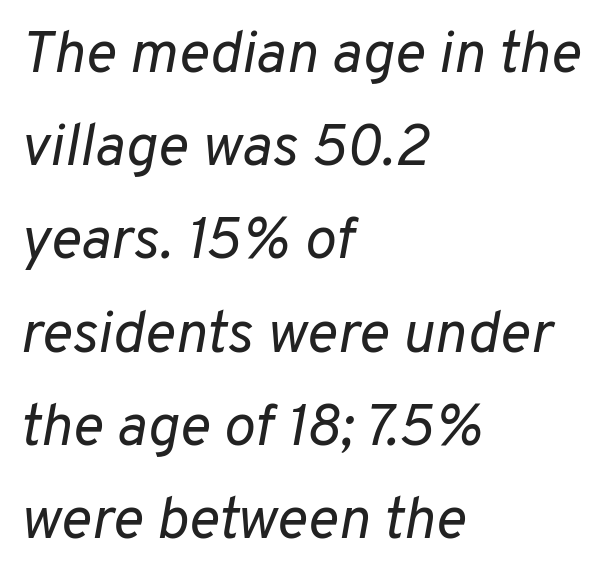
The image shows 59 px regular-weight type, italic (leaning right); set left-aligned, normal line spacing (1.58x), normal letter spacing, not underlined; low stroke contrast and a medium x-height.
